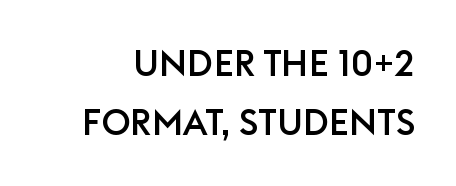
{"serif": "no", "italic": "no", "width": "normal", "stroke_contrast": "low", "x_height": "large", "monospaced": "no", "underline": "no", "line_spacing": "normal", "line_spacing_ratio": 1.65, "letter_spacing": "normal", "letter_spacing_em": 0.0, "glyph_px": 36}
